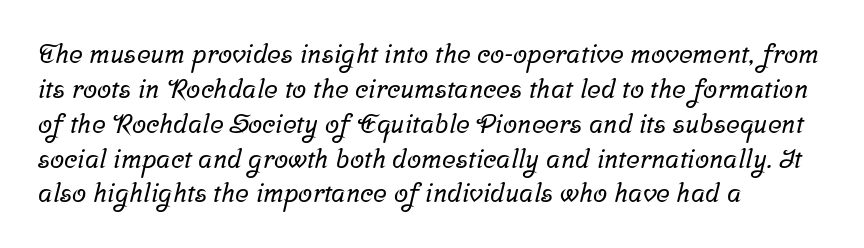
Q: Is the text underlined? A: No.
Q: How is the paragraph aligned? A: Left-aligned.
Q: Is the spacing between letters normal or unusually wide? A: Normal.
Q: Is the spacing between lines tight, normal or loose? A: Normal.
